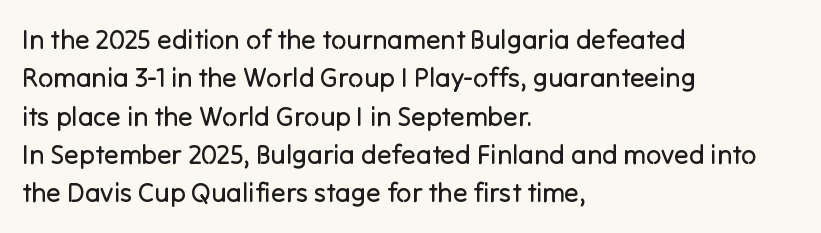
The image shows 27 px text type, upright; set left-aligned, normal line spacing (1.42x), normal letter spacing, not underlined.
